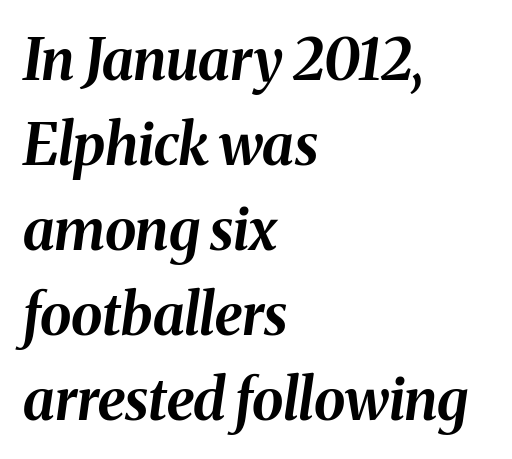
The image shows 57 px bold type, italic (leaning right); set left-aligned, normal line spacing (1.49x), normal letter spacing, not underlined; medium stroke contrast and a medium x-height.
